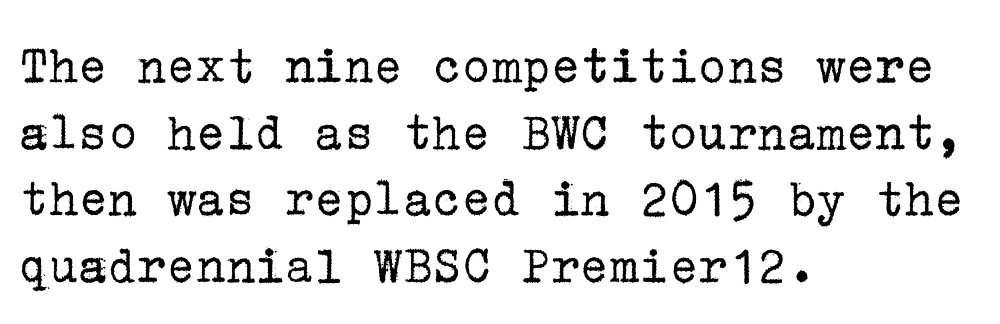
The image shows 55 px regular-weight serif type, upright; set left-aligned, line spacing 1.21x, normal letter spacing, not underlined; low stroke contrast and a medium x-height.
